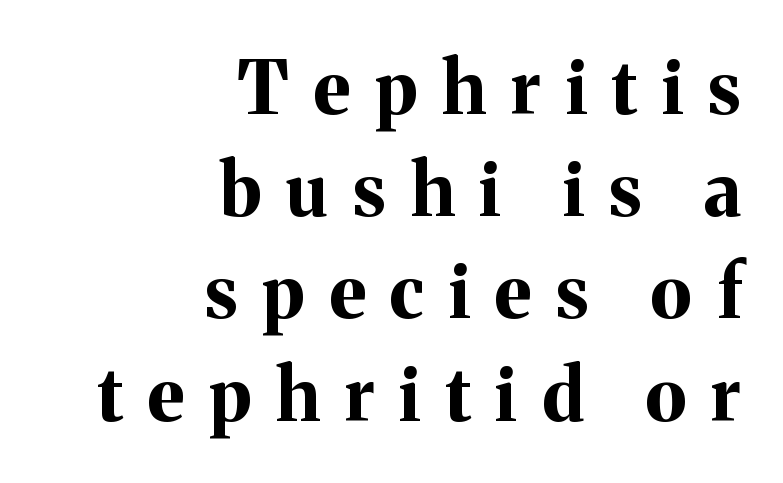
The letters stand upright; this is a roman face. Descenders hang freely into open space. Leftover space on each line is placed entirely before the opening word. Spacing between characters has been opened up far beyond the box default. Each letter keeps its own natural width here, so spacing adapts to shape.
